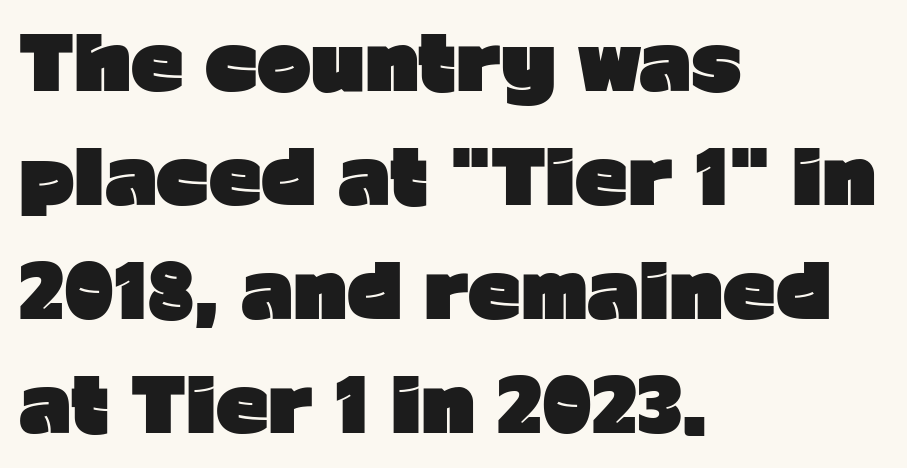
Q: Is the text bold? A: Yes.
Q: Is the text italic (slanted)? A: No, it is upright.
Q: Is the typeface a serif or a sans-serif typeface? A: Sans-serif.
Q: Is the text underlined? A: No.
Q: How is the paragraph aligned? A: Left-aligned.
Q: Is the spacing between letters normal or unusually wide? A: Normal.
Q: Is the spacing between lines tight, normal or loose? A: Normal.
Q: Width (condensed, normal, or wide)? A: Normal.
Q: Stroke contrast? A: Low.
Q: x-height? A: Medium.
Q: Monospaced? A: No.
